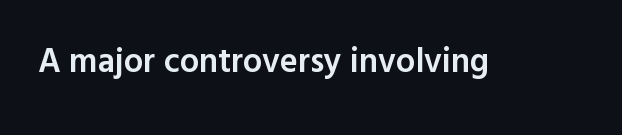
Q: Is the text bold? A: Semi-bold.
Q: Is the text italic (slanted)? A: No, it is upright.
Q: Is the typeface a serif or a sans-serif typeface? A: Sans-serif.
Q: Is the text underlined? A: No.
Q: Is the spacing between letters normal or unusually wide? A: Normal.
Q: Width (condensed, normal, or wide)? A: Normal.
Q: x-height? A: Medium.
Q: Monospaced? A: No.
